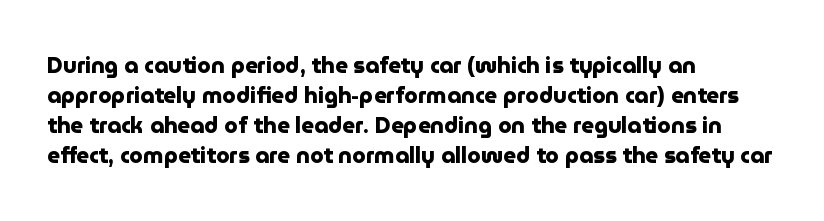
Q: Is the text bold? A: Yes.
Q: Is the text italic (slanted)? A: No, it is upright.
Q: Is the text underlined? A: No.
Q: How is the paragraph aligned? A: Left-aligned.
Q: Is the spacing between letters normal or unusually wide? A: Normal.
Q: Is the spacing between lines tight, normal or loose? A: Normal.
